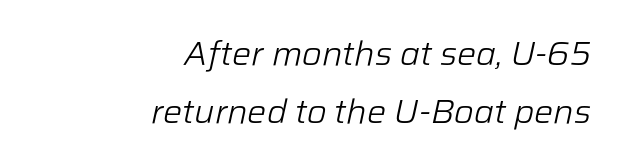
Q: Is the text bold? A: No.
Q: Is the text italic (slanted)? A: Yes, it leans right by about 12 degrees.
Q: Is the text underlined? A: No.
Q: How is the paragraph aligned? A: Right-aligned.
Q: Is the spacing between letters normal or unusually wide? A: Normal.
Q: Is the spacing between lines tight, normal or loose? A: Normal.
Q: Width (condensed, normal, or wide)? A: Normal.
Q: Stroke contrast? A: Low.
Q: x-height? A: Medium.
Q: Monospaced? A: No.
